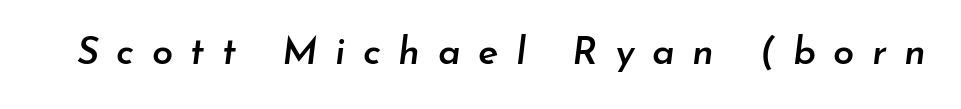
Q: Is the text bold? A: Semi-bold.
Q: Is the text italic (slanted)? A: Yes, it leans right by about 7 degrees.
Q: Is the text underlined? A: No.
Q: Is the spacing between letters normal or unusually wide? A: Unusually wide.
Q: Width (condensed, normal, or wide)? A: Normal.
Q: Stroke contrast? A: Low.
Q: x-height? A: Small.
Q: Monospaced? A: No.
